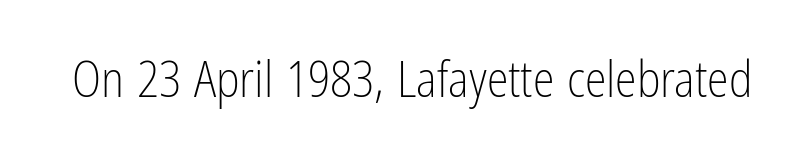
{"serif": "no", "italic": "no", "bold": "no", "weight": "light", "width": "condensed", "stroke_contrast": "low", "x_height": "medium", "monospaced": "no", "underline": "no", "letter_spacing": "normal", "letter_spacing_em": 0.0, "glyph_px": 49}
